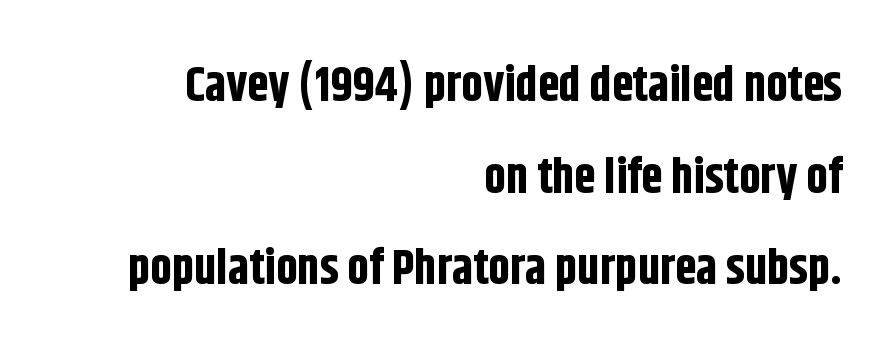
The image shows 48 px bold, condensed sans-serif type, upright; set right-aligned, loose line spacing (1.91x), normal letter spacing, not underlined; low stroke contrast and a large x-height.
